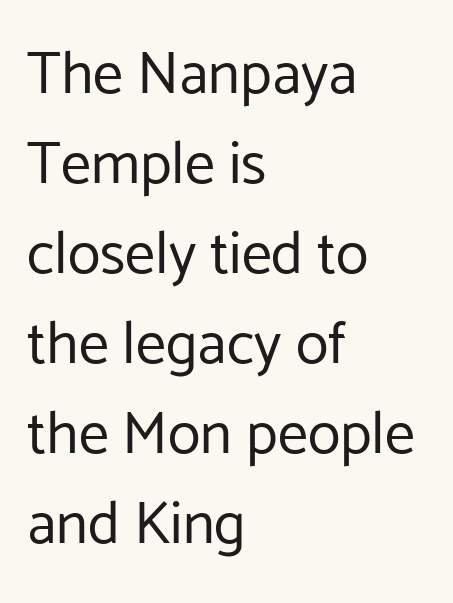
Weight: not bold — regular or lighter. Is the block centered? No — it sits flush against the left margin. These lines were composed using upright roman letters. In terms of leading, this rendering sits right in the middle. The zone under the glyphs is completely vacant. Look at the bottom of the vertical strokes: they stop flat, with no serifs.
